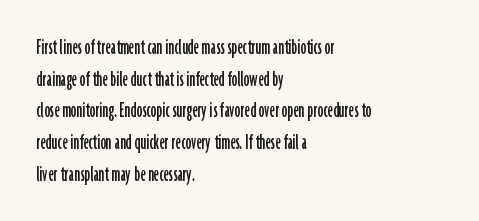
The image shows 23 px text type, upright; set left-aligned, normal line spacing (1.38x), normal letter spacing, not underlined.
